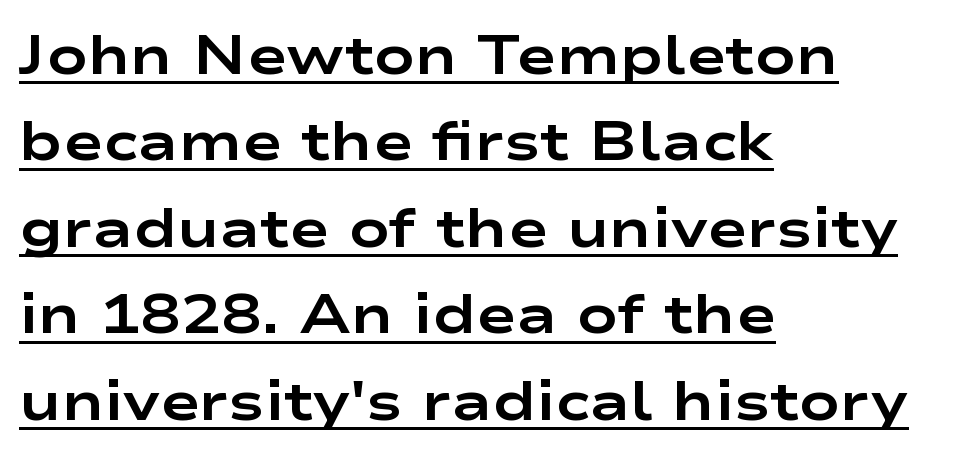
When letters stand straight like this, we call the style roman or upright. In terms of leading, this rendering sits right in the middle. This rendering leaves character spacing at its baseline value. The string is rendered with underlining switched on. Alignment: flush left.
